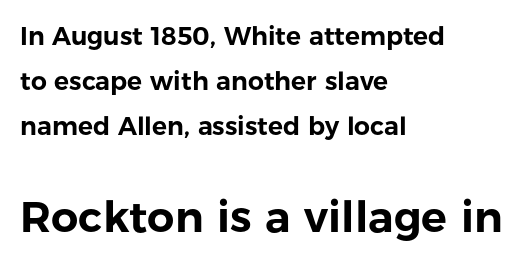
The image shows 43 px sans-serif type, upright; set left-aligned, line spacing 1.81x, normal letter spacing, not underlined; the second (bottom) block is 1.72x larger; low stroke contrast and a medium x-height.
